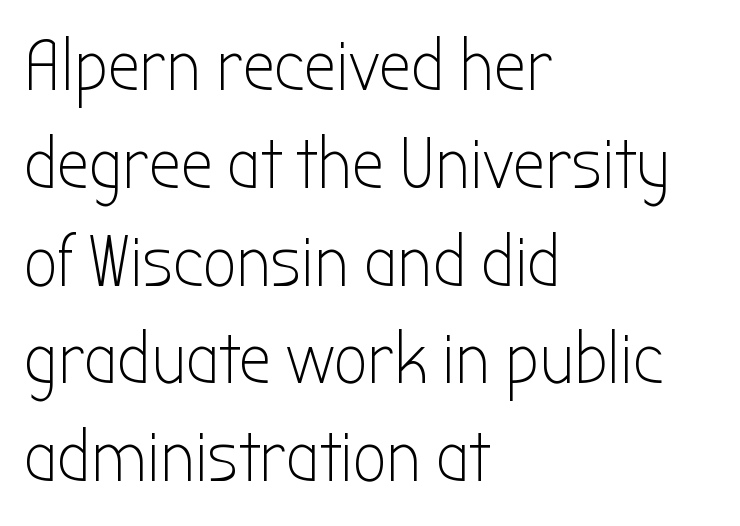
Weight class: somewhere from thin through regular. A typesetter would label this face a sans. The letters sit at their default tracking, neither squeezed nor spread. Compared with a centered layout, this one pins lines to the left instead. This rendering features lettering with no underline. Is this a fixed-width face? No — the glyphs have proportional, varying widths.
